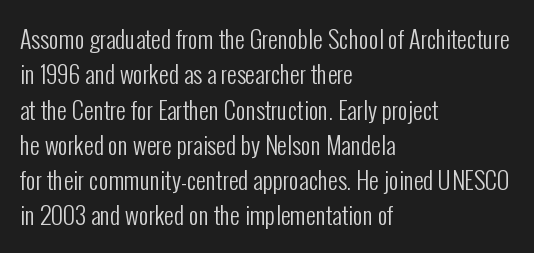
{"italic": "no", "bold": "no", "underline": "no", "align": "left", "line_spacing": "normal", "line_spacing_ratio": 1.47, "letter_spacing": "normal", "letter_spacing_em": 0.0, "glyph_px": 24}
